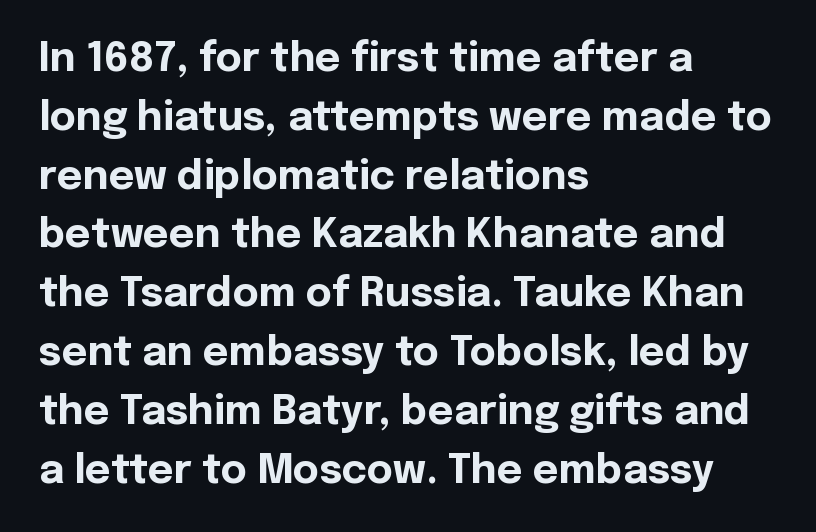
Q: Is the text bold? A: Yes.
Q: Is the text italic (slanted)? A: No, it is upright.
Q: Is the typeface a serif or a sans-serif typeface? A: Sans-serif.
Q: Is the text underlined? A: No.
Q: How is the paragraph aligned? A: Left-aligned.
Q: Is the spacing between letters normal or unusually wide? A: Normal.
Q: Is the spacing between lines tight, normal or loose? A: Normal.
Q: Width (condensed, normal, or wide)? A: Normal.
Q: x-height? A: Medium.
Q: Monospaced? A: No.
